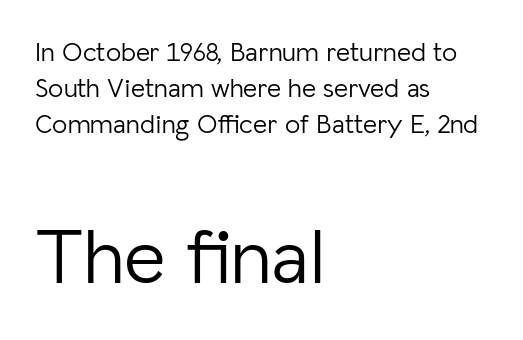
{"serif": "no", "italic": "no", "bold": "no", "weight": "light", "width": "normal", "stroke_contrast": "low", "x_height": "medium", "monospaced": "no", "underline": "no", "align": "left", "line_spacing": "normal", "line_spacing_ratio": 1.34, "letter_spacing": "normal", "letter_spacing_em": 0.0, "larger_block": "second", "size_ratio": 2.96, "glyph_px": 80}
